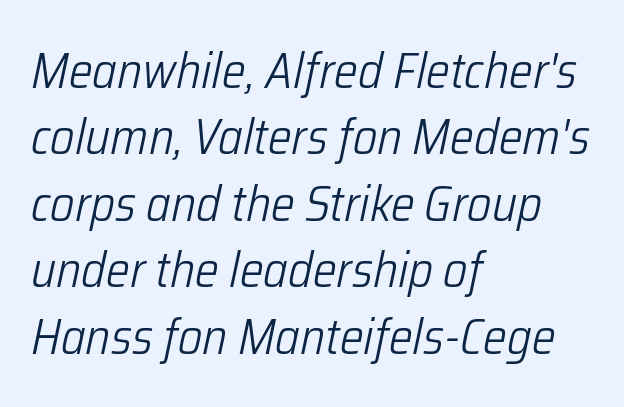
{"italic": "yes", "lean": "right", "slant_degrees": 12, "bold": "no", "weight": "light", "width": "condensed", "stroke_contrast": "low", "x_height": "medium", "monospaced": "no", "underline": "no", "align": "left", "line_spacing": "normal", "line_spacing_ratio": 1.33, "letter_spacing": "normal", "letter_spacing_em": 0.0, "glyph_px": 50}
